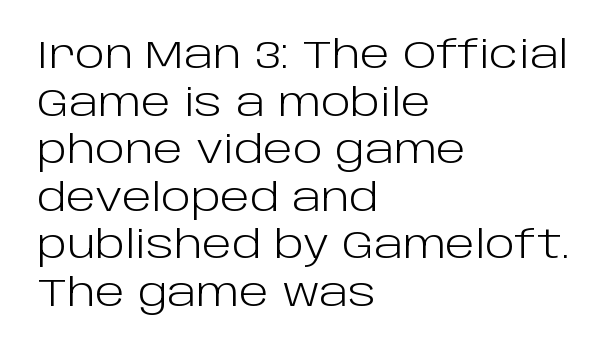
Q: Is the text bold? A: No.
Q: Is the text italic (slanted)? A: No, it is upright.
Q: Is the typeface a serif or a sans-serif typeface? A: Sans-serif.
Q: Is the text underlined? A: No.
Q: How is the paragraph aligned? A: Left-aligned.
Q: Is the spacing between letters normal or unusually wide? A: Normal.
Q: Width (condensed, normal, or wide)? A: Normal.
Q: Stroke contrast? A: Low.
Q: x-height? A: Large.
Q: Monospaced? A: No.
